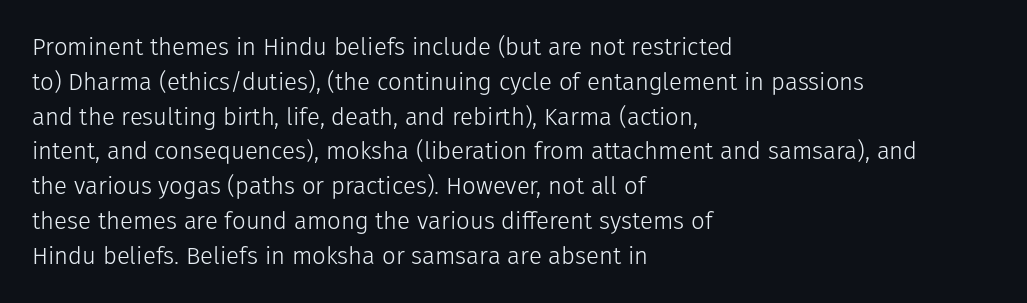
{"italic": "no", "bold": "no", "underline": "no", "align": "left", "line_spacing": "normal", "line_spacing_ratio": 1.45, "letter_spacing": "normal", "letter_spacing_em": 0.0, "glyph_px": 24}
